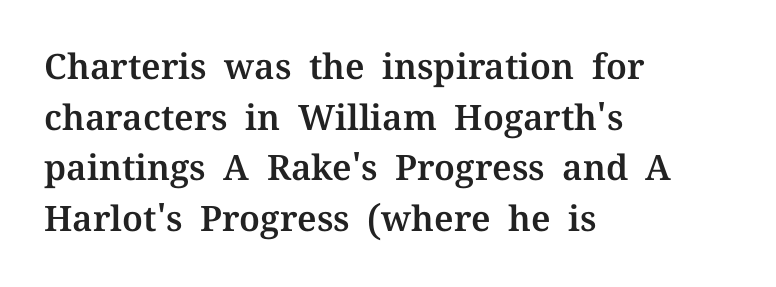
Interline gaps are of average width in this sample. Characters remain perfectly vertical along every line. These lines are composed in type with serifs. A bare baseline throughout the passage.
